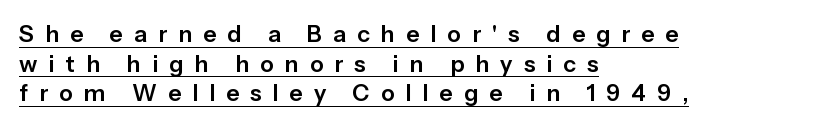
Q: Is the text italic (slanted)? A: No, it is upright.
Q: Is the text underlined? A: Yes.
Q: How is the paragraph aligned? A: Left-aligned.
Q: Is the spacing between letters normal or unusually wide? A: Unusually wide.
Q: Is the spacing between lines tight, normal or loose? A: Normal.
